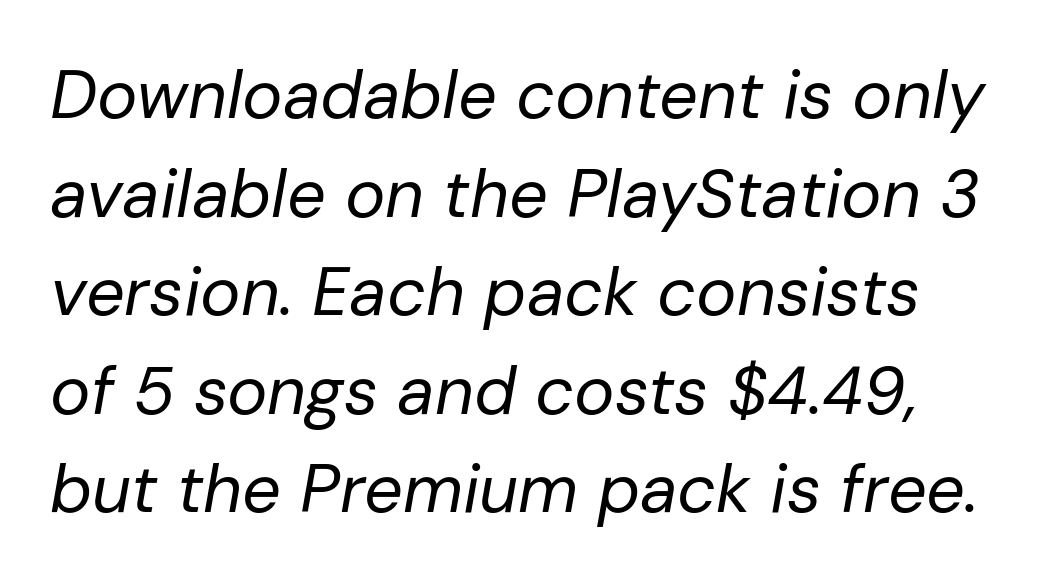
The image shows 68 px regular-weight type, italic (leaning right); set normal line spacing (1.45x), normal letter spacing, not underlined; low stroke contrast and a medium x-height.
